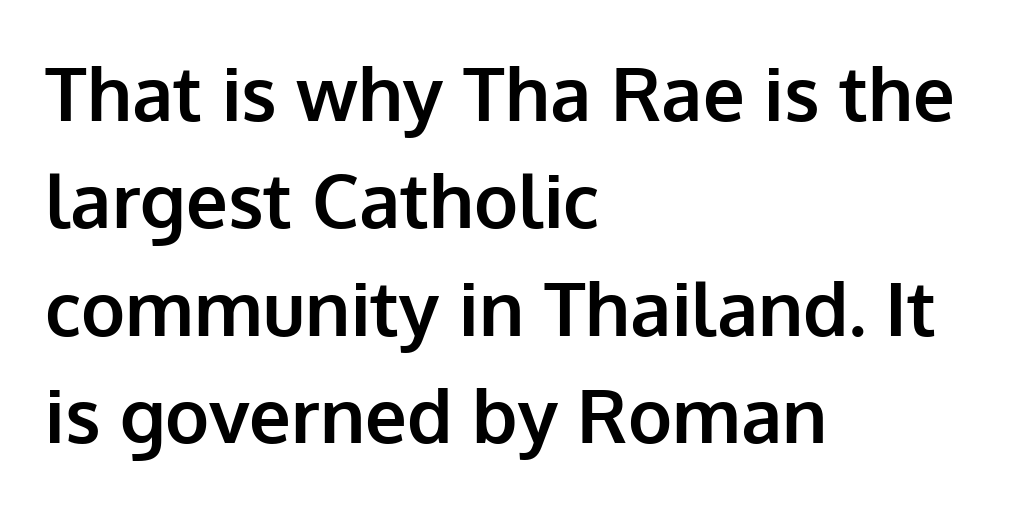
The image shows 74 px bold sans-serif type, upright; set left-aligned, normal line spacing (1.45x), normal letter spacing, not underlined; low stroke contrast and a medium x-height.
